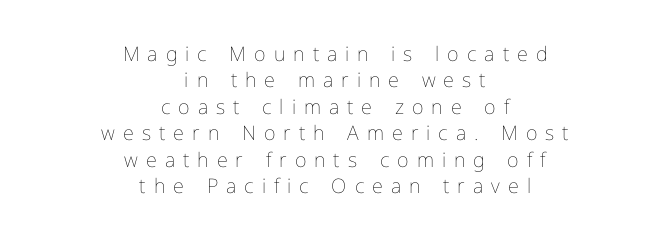
Q: Is the text bold? A: No.
Q: Is the text italic (slanted)? A: No, it is upright.
Q: Is the text underlined? A: No.
Q: How is the paragraph aligned? A: Centered.
Q: Is the spacing between letters normal or unusually wide? A: Unusually wide.
Q: Is the spacing between lines tight, normal or loose? A: Normal.
